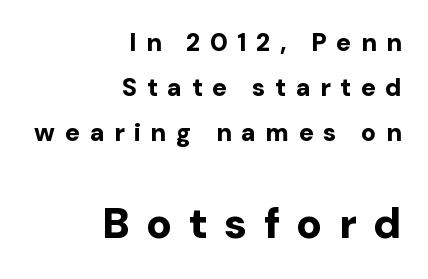
{"serif": "no", "italic": "no", "bold": "yes", "weight": "bold", "width": "normal", "stroke_contrast": "low", "x_height": "medium", "monospaced": "no", "underline": "no", "align": "right", "line_spacing_ratio": 1.8, "letter_spacing": "wide", "letter_spacing_em": 0.38, "larger_block": "second", "size_ratio": 1.72, "glyph_px": 43}
